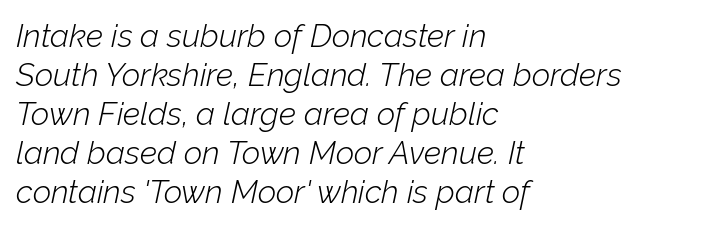
The image shows 32 px light type, italic (leaning right); set left-aligned, line spacing 1.22x, normal letter spacing, not underlined; low stroke contrast and a medium x-height.
